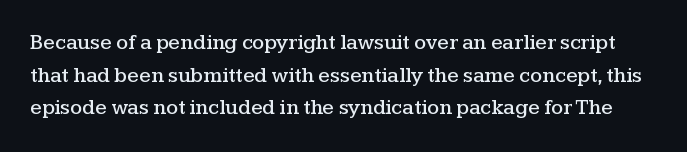
The image shows 21 px text type, upright; set normal line spacing (1.55x), normal letter spacing, not underlined.
